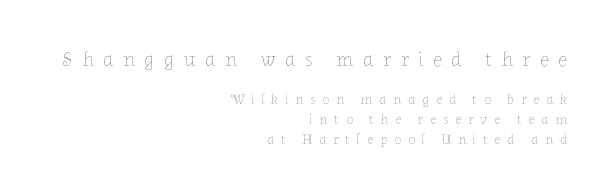
The image shows 20 px text type, upright; set right-aligned, normal line spacing (1.42x), unusually wide letter spacing (+0.49 em), not underlined; the first (top) block is 1.43x larger.
